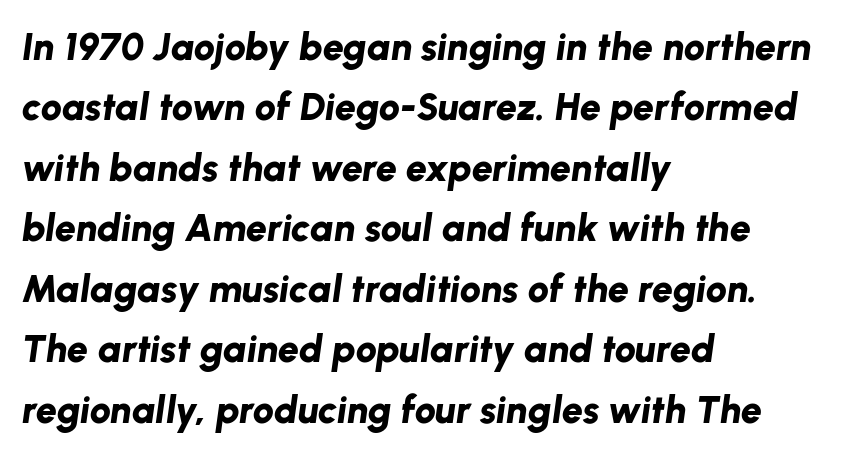
{"italic": "yes", "lean": "right", "slant_degrees": 8, "bold": "yes", "weight": "bold", "width": "normal", "stroke_contrast": "low", "x_height": "medium", "monospaced": "no", "underline": "no", "align": "left", "line_spacing": "normal", "line_spacing_ratio": 1.59, "letter_spacing": "normal", "letter_spacing_em": 0.0, "glyph_px": 38}
